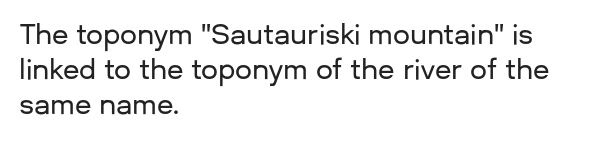
{"italic": "no", "underline": "no", "align": "left", "line_spacing": "normal", "line_spacing_ratio": 1.29, "letter_spacing": "normal", "letter_spacing_em": 0.0, "glyph_px": 27}
